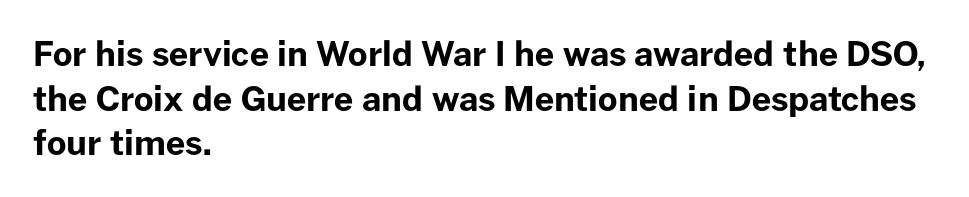
The image shows 34 px bold sans-serif type, upright; set left-aligned, normal line spacing (1.31x), normal letter spacing, not underlined; low stroke contrast and a medium x-height.
